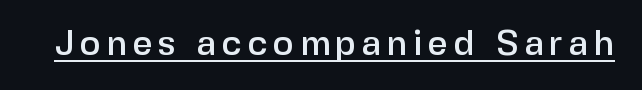
The image shows 35 px sans-serif type, upright; set underlined; low stroke contrast and a medium x-height.
